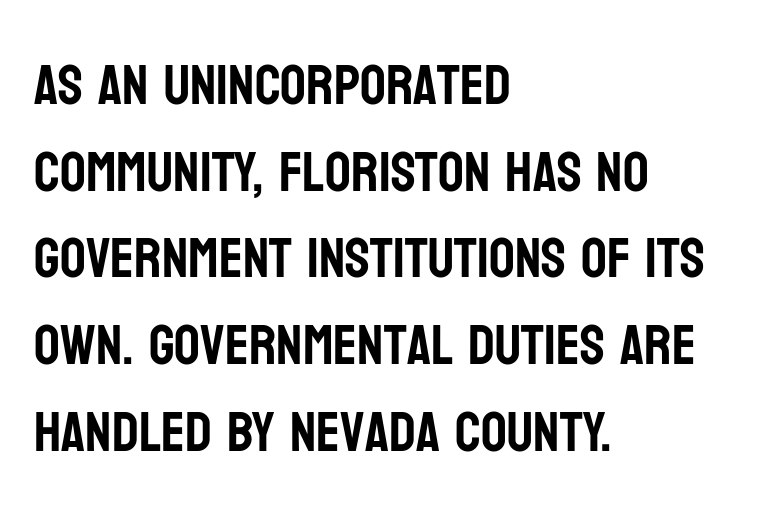
Spacing verdict: proportional, widths tailored to each character. Underline: absent. Look at the bottom of the vertical strokes: they stop flat, with no serifs. The passage is arranged the way most books set body copy — flush left. The designer left line spacing at the default. The lettering stays uniformly vertical, giving the passage a roman look.
